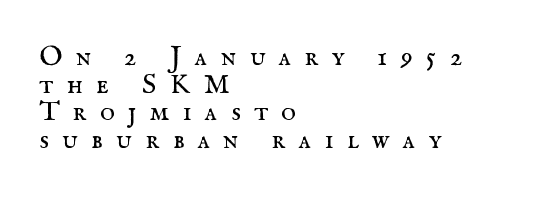
What's the leading like? Squeezed, with rows nearly overlapping. A light-to-regular cut is what we see here. The letterforms stand isolated, each surrounded by extra space. Little horizontal feet cap the strokes, marking this as serif type. This is the regular roman posture of the typeface. The letters advance in unequal steps, a hallmark of proportional type.
